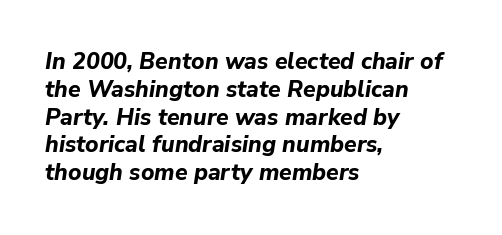
Bare-footed words on every line. The setting favours the left margin, as ordinary paragraphs usually do. Heavy-handed strokes throughout: this text is bold. Letter spacing: default. If you drew a line through each stem, it would be angled.
